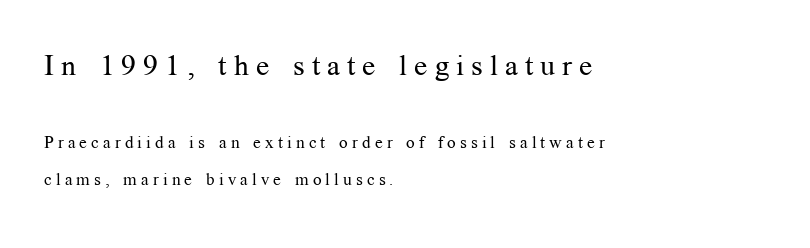
The image shows 29 px regular-weight serif type, upright; set left-aligned, loose line spacing (2.18x), unusually wide letter spacing (+0.24 em), not underlined; the first (top) block is 1.71x larger; medium stroke contrast and a medium x-height.
